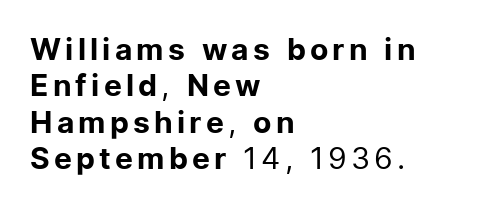
Q: Is the text bold? A: No.
Q: Is the text italic (slanted)? A: No, it is upright.
Q: Is the typeface a serif or a sans-serif typeface? A: Sans-serif.
Q: Is the text underlined? A: No.
Q: How is the paragraph aligned? A: Left-aligned.
Q: Width (condensed, normal, or wide)? A: Normal.
Q: Stroke contrast? A: Low.
Q: x-height? A: Medium.
Q: Monospaced? A: No.
